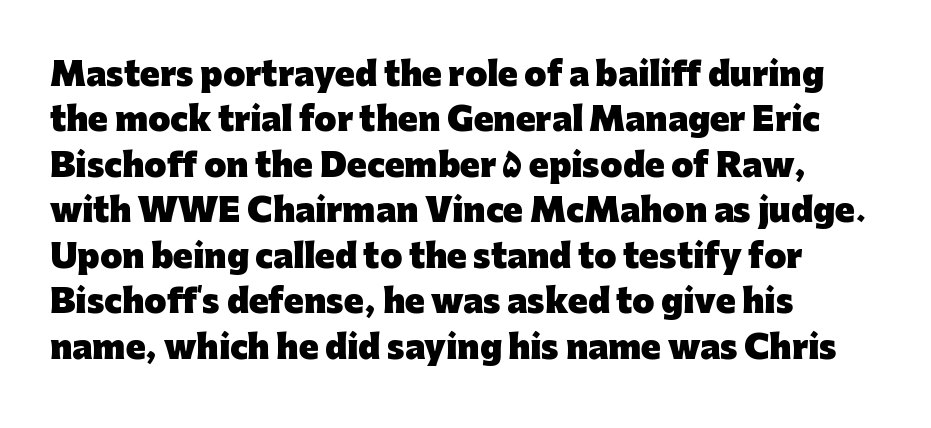
{"serif": "no", "italic": "no", "bold": "yes", "weight": "heavy", "width": "normal", "stroke_contrast": "low", "x_height": "medium", "monospaced": "no", "underline": "no", "align": "left", "line_spacing": "normal", "line_spacing_ratio": 1.42, "letter_spacing": "normal", "letter_spacing_em": 0.0, "glyph_px": 32}
